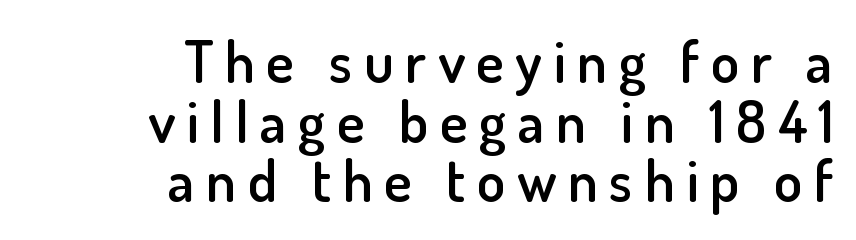
The image shows 58 px semibold sans-serif type, upright; set right-aligned, tight line spacing (1.03x), unusually wide letter spacing (+0.2 em), not underlined; low stroke contrast and a small x-height.
